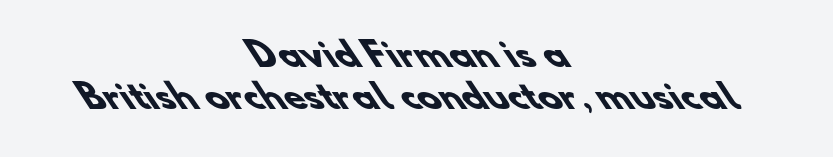
The image shows 34 px heavy sans-serif type; set centered, line spacing 1.23x, normal letter spacing, not underlined; low stroke contrast and a small x-height.
